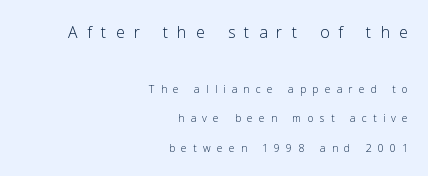
The image shows 21 px text type, upright; set right-aligned, loose line spacing (2.1x), unusually wide letter spacing (+0.44 em), not underlined; the first (top) block is 1.5x larger.
